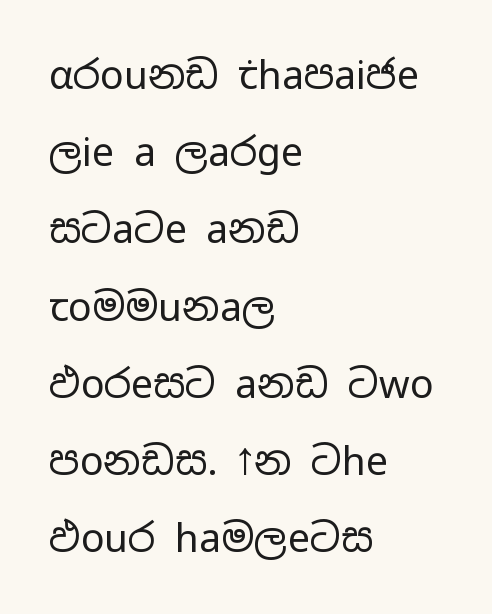
{"serif": "no", "italic": "no", "bold": "no", "weight": "regular", "width": "wide", "stroke_contrast": "low", "x_height": "medium", "monospaced": "no", "underline": "no", "align": "left", "line_spacing": "loose", "line_spacing_ratio": 1.98, "letter_spacing": "normal", "letter_spacing_em": 0.0, "glyph_px": 39}
